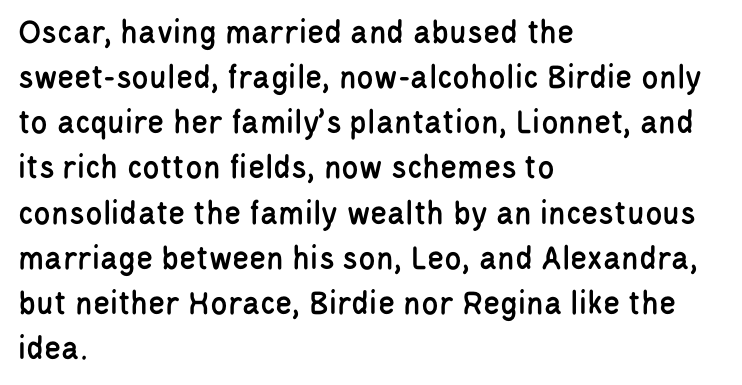
{"serif": "no", "italic": "no", "width": "condensed", "stroke_contrast": "low", "x_height": "large", "monospaced": "no", "underline": "no", "align": "left", "line_spacing": "normal", "line_spacing_ratio": 1.29, "letter_spacing": "normal", "letter_spacing_em": 0.0, "glyph_px": 35}
